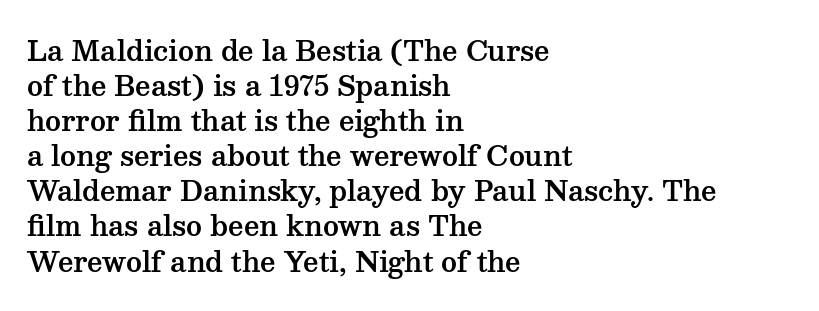
Q: Is the text italic (slanted)? A: No, it is upright.
Q: Is the text underlined? A: No.
Q: How is the paragraph aligned? A: Left-aligned.
Q: Is the spacing between letters normal or unusually wide? A: Normal.
Q: Is the spacing between lines tight, normal or loose? A: Normal.
